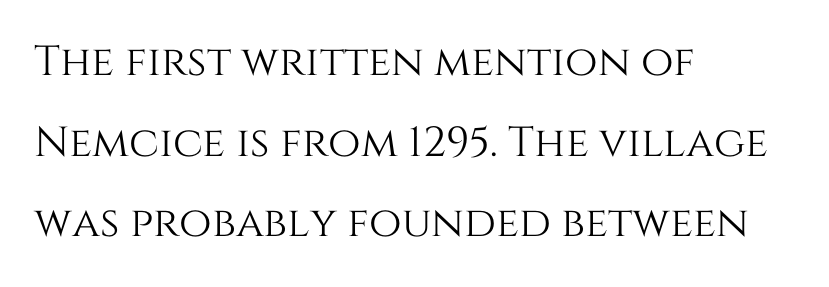
Notice how the passage keeps a crisp vertical edge on the left only. Is this a fixed-width face? No — the glyphs have proportional, varying widths. The type sits square on the baseline with zero lean. Loosely led — the rows are spread out. This rendering features lettering with no underline.
